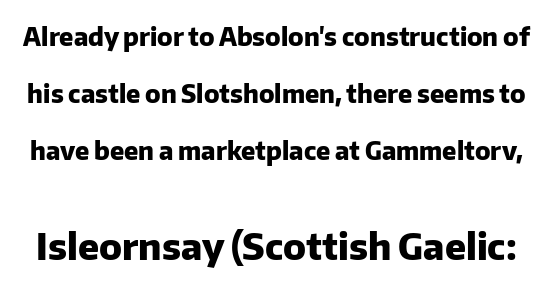
Q: Is the text bold? A: Yes.
Q: Is the text italic (slanted)? A: No, it is upright.
Q: Is the typeface a serif or a sans-serif typeface? A: Sans-serif.
Q: Is the text underlined? A: No.
Q: Is the spacing between letters normal or unusually wide? A: Normal.
Q: Is the spacing between lines tight, normal or loose? A: Loose.
Q: Which block of text is set in a larger size, the first (top) or the second (bottom)? A: The second (bottom) one.
Q: Width (condensed, normal, or wide)? A: Normal.
Q: Stroke contrast? A: Low.
Q: x-height? A: Medium.
Q: Monospaced? A: No.
